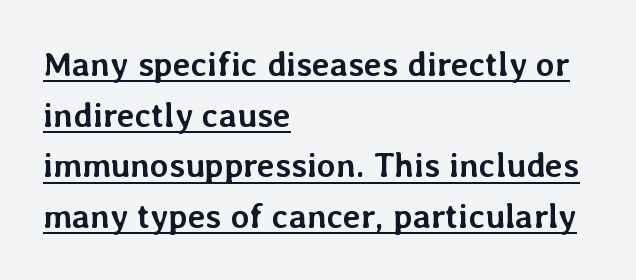
Q: Is the text bold? A: Yes.
Q: Is the text italic (slanted)? A: No, it is upright.
Q: Is the text underlined? A: Yes.
Q: How is the paragraph aligned? A: Left-aligned.
Q: Is the spacing between letters normal or unusually wide? A: Normal.
Q: Is the spacing between lines tight, normal or loose? A: Normal.
Q: Width (condensed, normal, or wide)? A: Normal.
Q: Stroke contrast? A: Low.
Q: x-height? A: Medium.
Q: Monospaced? A: No.
